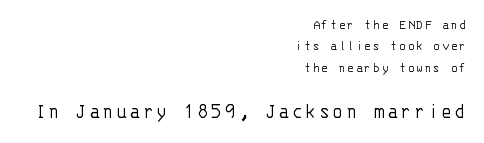
{"italic": "no", "bold": "no", "underline": "no", "align": "right", "line_spacing": "normal", "line_spacing_ratio": 1.53, "larger_block": "second", "size_ratio": 1.57, "glyph_px": 22}
